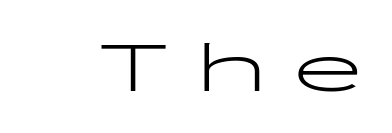
Quick note: underline off. The designer went with a sans here, leaving each stem footless. Fixed-width glyphs throughout — classic coding-font behaviour. The strokes carry an ordinary text weight at most. The letters stand straight up with perfectly vertical stems.
